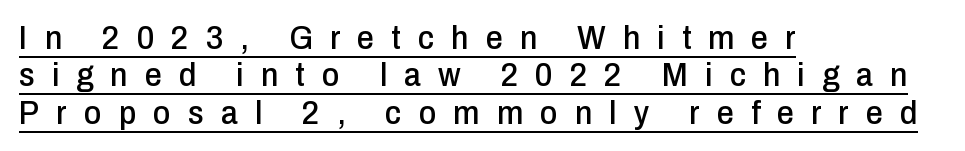
Notice how a bar underscores the lettering throughout. The typeface chosen for these lines omits serifs. The gaps between neighbouring characters are conspicuously large. You could not count columns in this text — the font is proportionally spaced.
